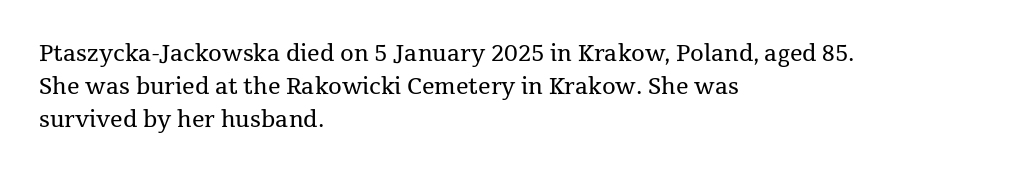
Descender tails drop into unmarked territory. Vertically, the passage feels balanced, rows spaced as you'd expect. The typesetter chose a ragged-right arrangement here. The typography opts for an upright posture over an oblique one. The rendering keeps characters at their native spacing. Stroke mass is kept to a normal reading level or below.
